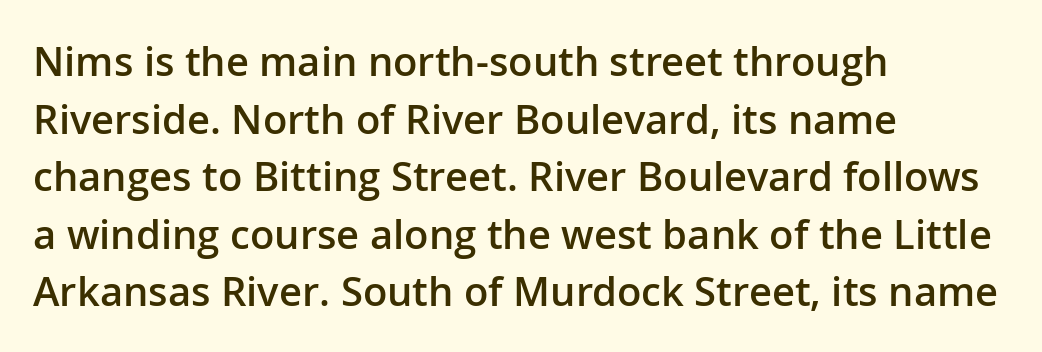
Q: Is the text bold? A: Semi-bold.
Q: Is the text italic (slanted)? A: No, it is upright.
Q: Is the typeface a serif or a sans-serif typeface? A: Sans-serif.
Q: Is the text underlined? A: No.
Q: How is the paragraph aligned? A: Left-aligned.
Q: Is the spacing between letters normal or unusually wide? A: Normal.
Q: Is the spacing between lines tight, normal or loose? A: Normal.
Q: Width (condensed, normal, or wide)? A: Normal.
Q: Stroke contrast? A: Low.
Q: x-height? A: Medium.
Q: Monospaced? A: No.
